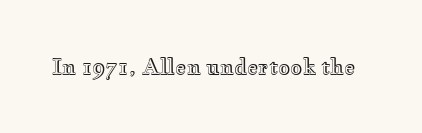
Q: Is the text italic (slanted)? A: No, it is upright.
Q: Is the text underlined? A: No.
Q: Is the spacing between letters normal or unusually wide? A: Normal.
